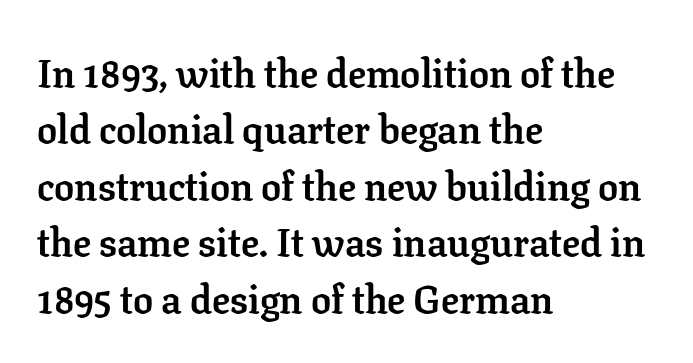
The image shows 40 px semibold serif type, upright; set left-aligned, normal line spacing (1.41x), normal letter spacing, not underlined; low stroke contrast and a medium x-height.
